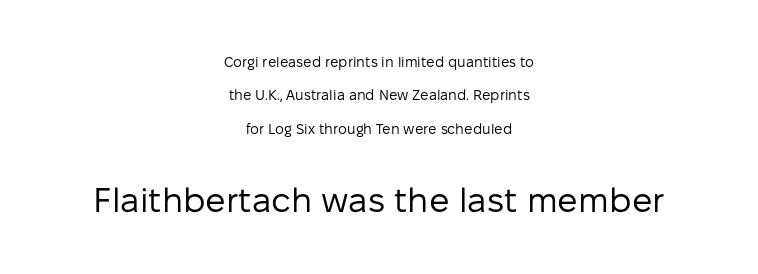
The face looks like a standard text weight, possibly lighter. Notice the wide empty band between every row — that's loose leading. A student would notice the bottom passage is typeset larger than what precedes it. Notice how the stems are strictly vertical — no italics here.
